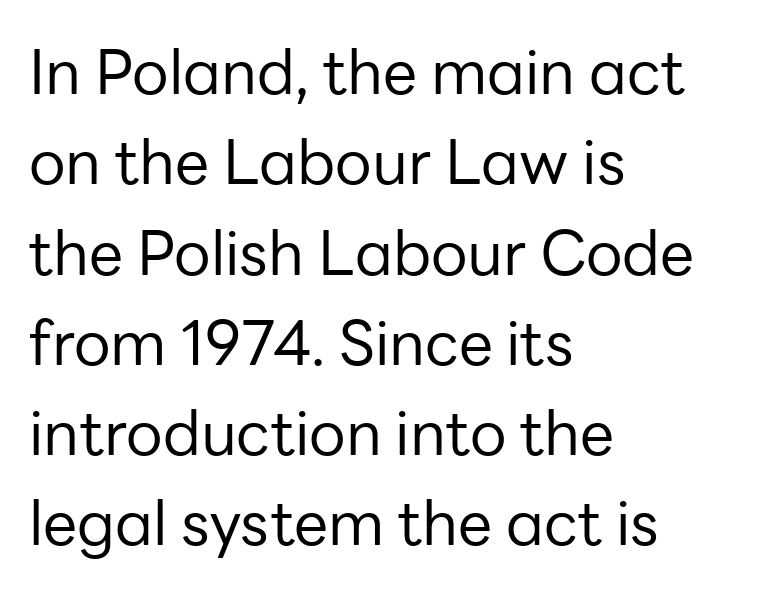
The image shows 61 px regular-weight sans-serif type, upright; set left-aligned, normal line spacing (1.48x), normal letter spacing, not underlined; low stroke contrast and a medium x-height.
